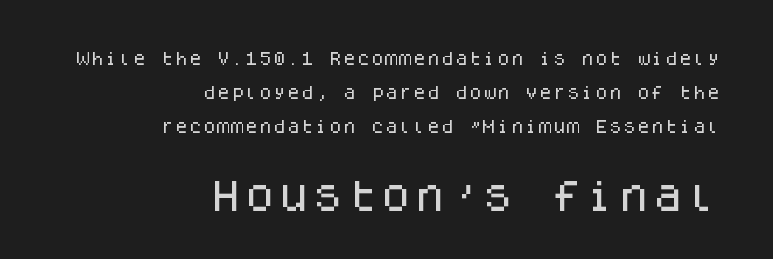
Monospaced: the letters line up in strict vertical columns. The compositor pushed each line to the right boundary. Reading down the column, the eye jumps a long way to each next line. Look at the bottom of the vertical strokes: they stop flat, with no serifs. Spacing between characters is what you'd get straight out of the box.
